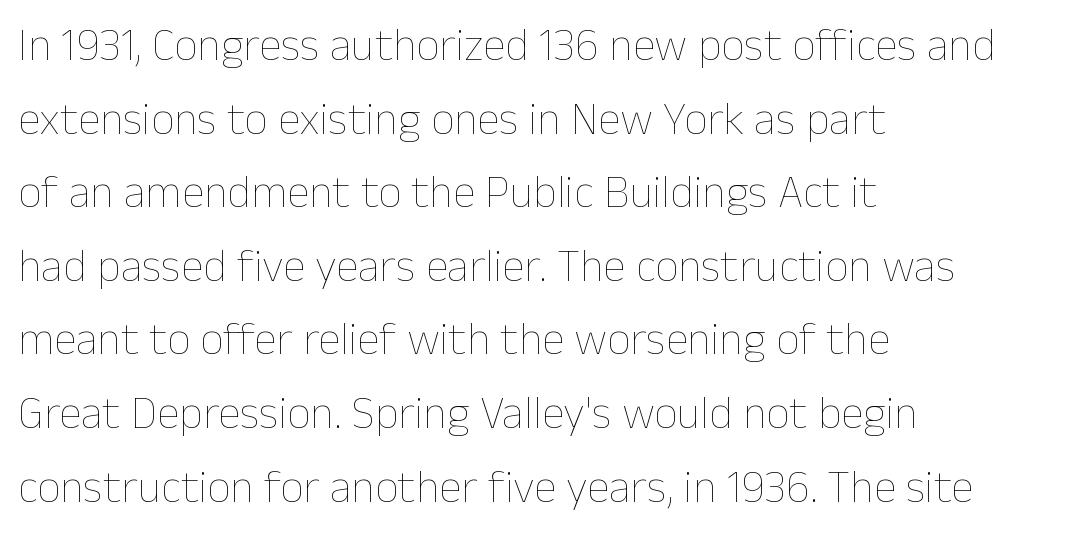
Q: Is the text bold? A: No.
Q: Is the text italic (slanted)? A: No, it is upright.
Q: Is the text underlined? A: No.
Q: How is the paragraph aligned? A: Left-aligned.
Q: Is the spacing between letters normal or unusually wide? A: Normal.
Q: Is the spacing between lines tight, normal or loose? A: Normal.
Q: Width (condensed, normal, or wide)? A: Normal.
Q: Stroke contrast? A: Low.
Q: x-height? A: Medium.
Q: Monospaced? A: No.
